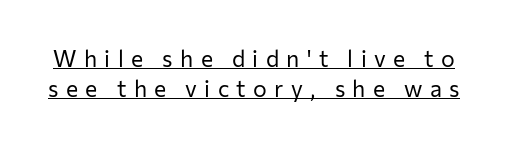
Q: Is the text bold? A: No.
Q: Is the text italic (slanted)? A: No, it is upright.
Q: Is the text underlined? A: Yes.
Q: Is the spacing between letters normal or unusually wide? A: Unusually wide.
Q: Is the spacing between lines tight, normal or loose? A: Normal.
